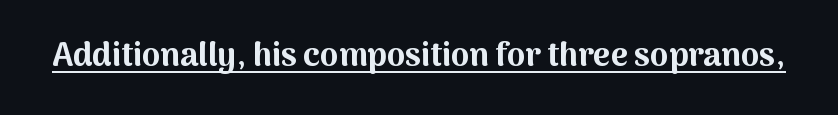
Q: Is the text bold? A: Yes.
Q: Is the text italic (slanted)? A: No, it is upright.
Q: Is the typeface a serif or a sans-serif typeface? A: Sans-serif.
Q: Is the text underlined? A: Yes.
Q: Is the spacing between letters normal or unusually wide? A: Normal.
Q: Width (condensed, normal, or wide)? A: Normal.
Q: Stroke contrast? A: Medium.
Q: x-height? A: Medium.
Q: Monospaced? A: No.
